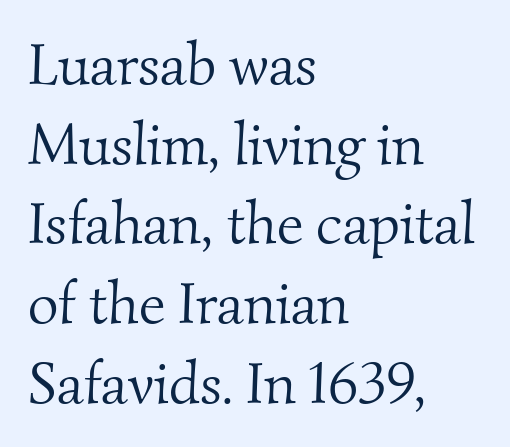
Q: Is the text bold? A: No.
Q: Is the typeface a serif or a sans-serif typeface? A: Serif.
Q: Is the text underlined? A: No.
Q: How is the paragraph aligned? A: Left-aligned.
Q: Is the spacing between letters normal or unusually wide? A: Normal.
Q: Is the spacing between lines tight, normal or loose? A: Normal.
Q: Width (condensed, normal, or wide)? A: Normal.
Q: Stroke contrast? A: Medium.
Q: x-height? A: Small.
Q: Monospaced? A: No.
